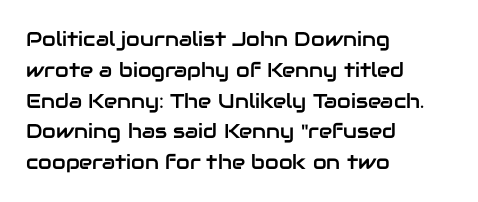
The image shows 20 px text type, upright; set left-aligned, normal line spacing (1.54x), normal letter spacing, not underlined.
